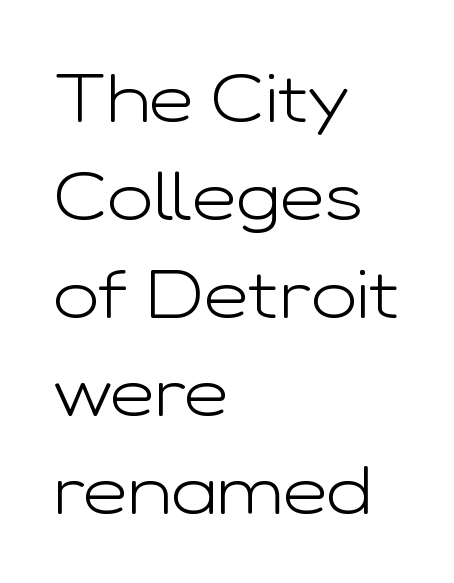
Successive baselines arrive at the customary interval. Note the varied advance widths — an 'i' is clearly narrower than an 'm'. Caption: standard tracking, unaltered. Compared with a centered layout, this one pins lines to the left instead. The gap between lines stays unmarked.
